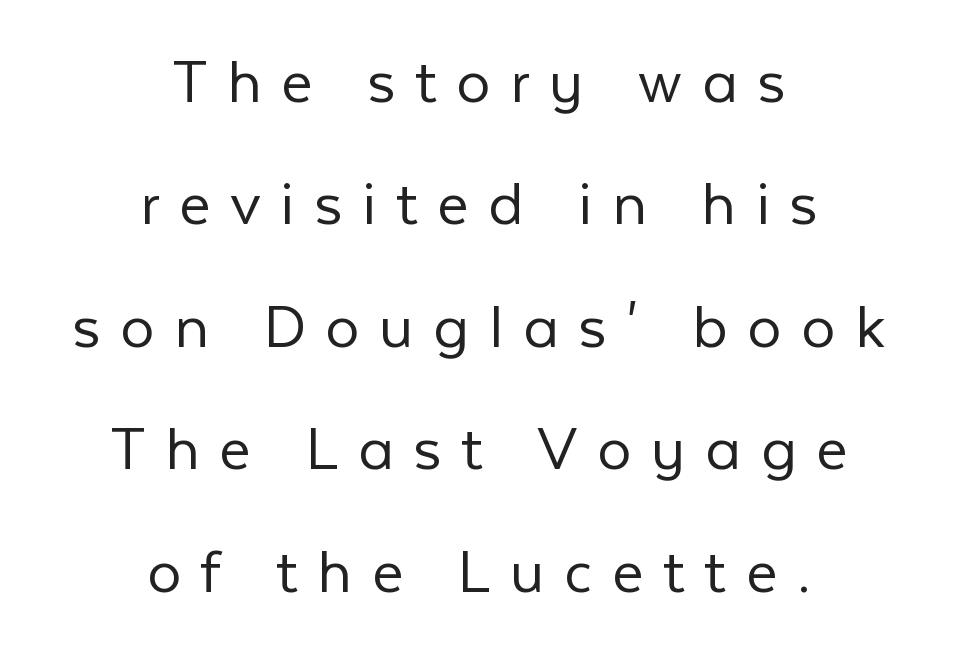
{"serif": "no", "italic": "no", "bold": "no", "weight": "light", "width": "normal", "stroke_contrast": "low", "x_height": "medium", "monospaced": "no", "underline": "no", "align": "center", "line_spacing_ratio": 1.8, "letter_spacing": "wide", "letter_spacing_em": 0.29, "glyph_px": 68}
